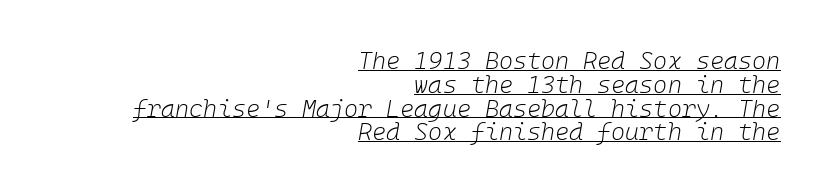
{"italic": "yes", "lean": "right", "slant_degrees": 10, "bold": "no", "underline": "yes", "align": "right", "line_spacing": "tight", "line_spacing_ratio": 0.99, "letter_spacing": "normal", "letter_spacing_em": 0.0, "glyph_px": 24}
